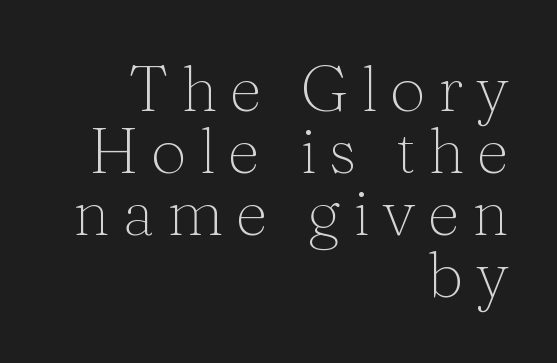
{"serif": "yes", "italic": "no", "bold": "no", "weight": "thin", "width": "normal", "stroke_contrast": "medium", "x_height": "medium", "monospaced": "no", "underline": "no", "align": "right", "line_spacing": "tight", "line_spacing_ratio": 0.97, "glyph_px": 64}
